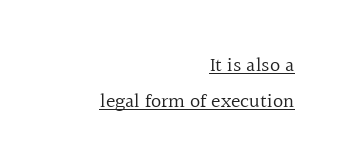
The face used here appears with an underline applied. This rendering uses right alignment, leaving the left contour irregular. The characters are drawn with everyday or finer stroke widths. Compared with typical body copy, the letter spacing here is the same.
